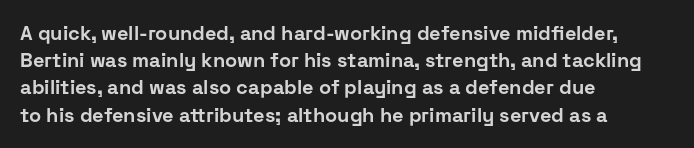
{"italic": "no", "bold": "yes", "underline": "no", "align": "left", "line_spacing": "normal", "line_spacing_ratio": 1.36, "letter_spacing": "normal", "letter_spacing_em": 0.0, "glyph_px": 20}
